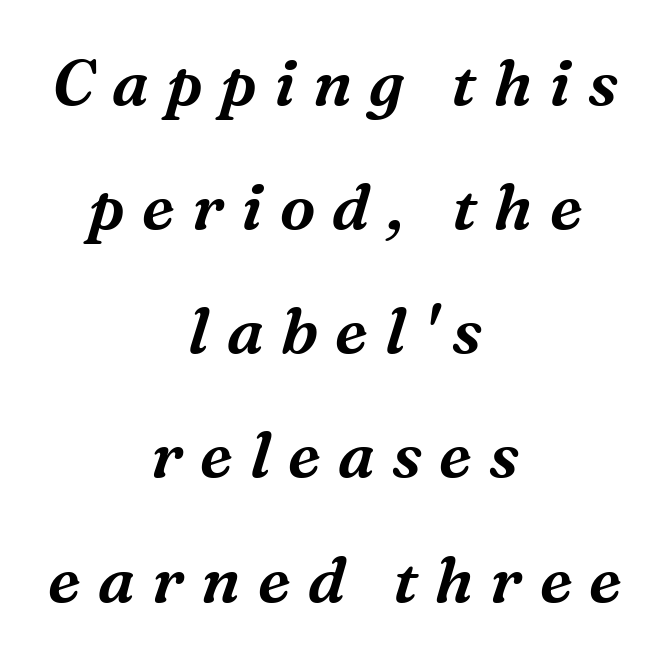
The image shows 64 px serif type, italic (leaning right); set centered, loose line spacing (1.94x), unusually wide letter spacing (+0.27 em), not underlined; medium stroke contrast and a medium x-height.
